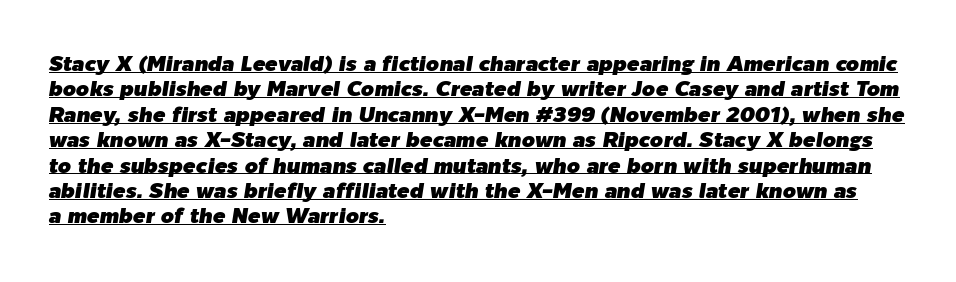
The image shows 21 px text type, italic (leaning right); set left-aligned, line spacing 1.21x, normal letter spacing, underlined.
